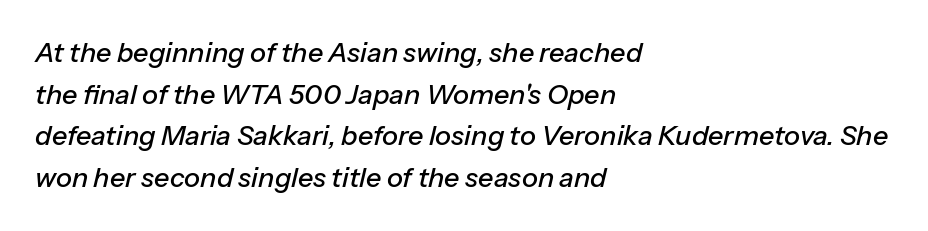
Q: Is the text italic (slanted)? A: Yes, it leans right by about 13 degrees.
Q: Is the text underlined? A: No.
Q: How is the paragraph aligned? A: Left-aligned.
Q: Is the spacing between letters normal or unusually wide? A: Normal.
Q: Is the spacing between lines tight, normal or loose? A: Normal.
